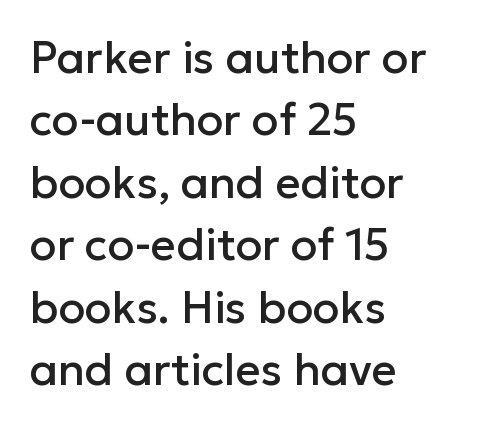
Q: Is the text italic (slanted)? A: No, it is upright.
Q: Is the typeface a serif or a sans-serif typeface? A: Sans-serif.
Q: Is the text underlined? A: No.
Q: How is the paragraph aligned? A: Left-aligned.
Q: Is the spacing between letters normal or unusually wide? A: Normal.
Q: Is the spacing between lines tight, normal or loose? A: Normal.
Q: Width (condensed, normal, or wide)? A: Normal.
Q: Stroke contrast? A: Low.
Q: x-height? A: Medium.
Q: Monospaced? A: No.
